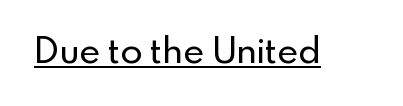
Each letter keeps its own natural width here, so spacing adapts to shape. Regarding serifs, this sample does without them. These lines were composed using upright roman letters. A rule runs beneath these lines of type.
